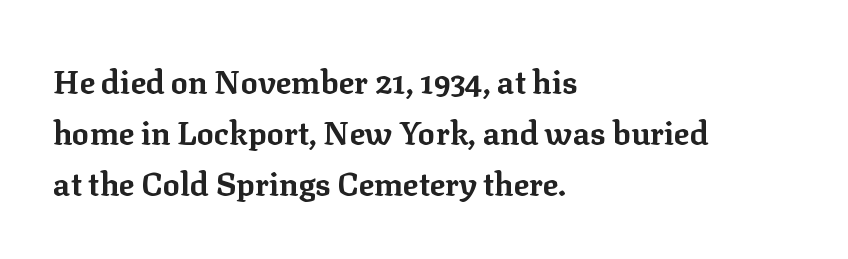
Anything drawn beneath the words? Only blank space. Baseline-to-baseline distance is the conventional proportion of letter height. Caption: bold face, heavy strokes. The letters advance in unequal steps, a hallmark of proportional type.
